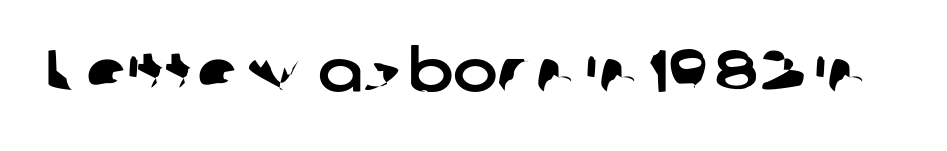
Q: Is the typeface a serif or a sans-serif typeface? A: Sans-serif.
Q: Is the text underlined? A: No.
Q: Is the spacing between letters normal or unusually wide? A: Normal.
Q: Width (condensed, normal, or wide)? A: Normal.
Q: Stroke contrast? A: Low.
Q: x-height? A: Medium.
Q: Monospaced? A: No.
